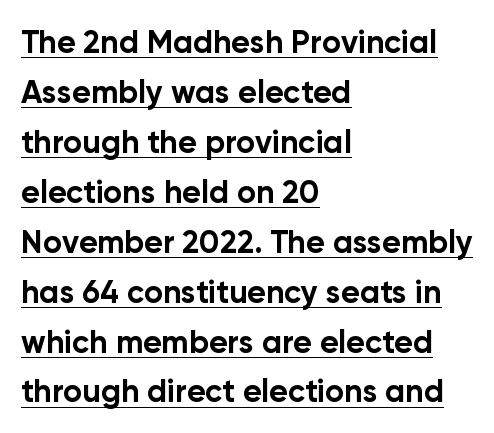
Q: Is the text bold? A: Yes.
Q: Is the text italic (slanted)? A: No, it is upright.
Q: Is the typeface a serif or a sans-serif typeface? A: Sans-serif.
Q: Is the text underlined? A: Yes.
Q: How is the paragraph aligned? A: Left-aligned.
Q: Is the spacing between letters normal or unusually wide? A: Normal.
Q: Is the spacing between lines tight, normal or loose? A: Normal.
Q: Width (condensed, normal, or wide)? A: Normal.
Q: Stroke contrast? A: Low.
Q: x-height? A: Medium.
Q: Monospaced? A: No.
